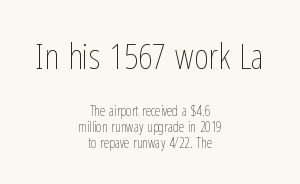
Q: Is the text bold? A: No.
Q: Is the text italic (slanted)? A: No, it is upright.
Q: Is the text underlined? A: No.
Q: How is the paragraph aligned? A: Centered.
Q: Is the spacing between letters normal or unusually wide? A: Normal.
Q: Which block of text is set in a larger size, the first (top) or the second (bottom)? A: The first (top) one.
Q: Width (condensed, normal, or wide)? A: Condensed.
Q: Stroke contrast? A: Low.
Q: x-height? A: Medium.
Q: Monospaced? A: No.
